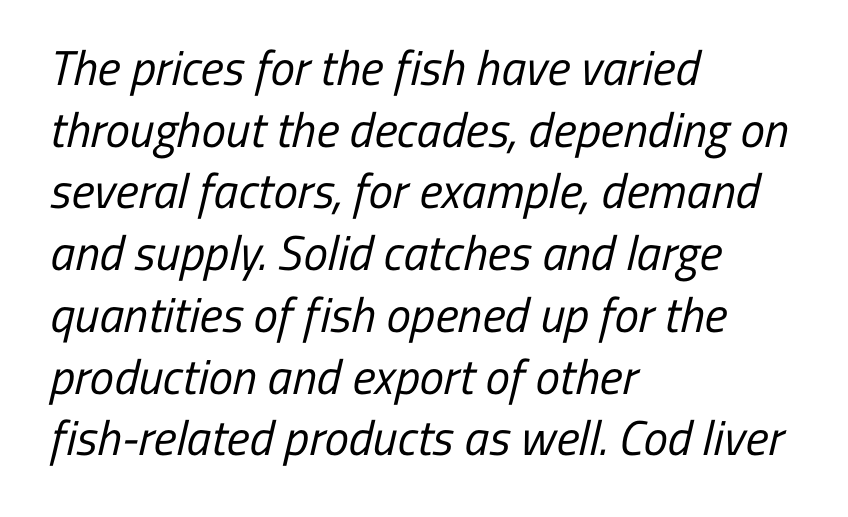
The rows are spaced the way most documents space them. Tracking here is standard; glyphs follow each other at the usual distance. Proportional: the letters do not fall into vertical columns. The strokes are not fattened; the text isn't bold.
